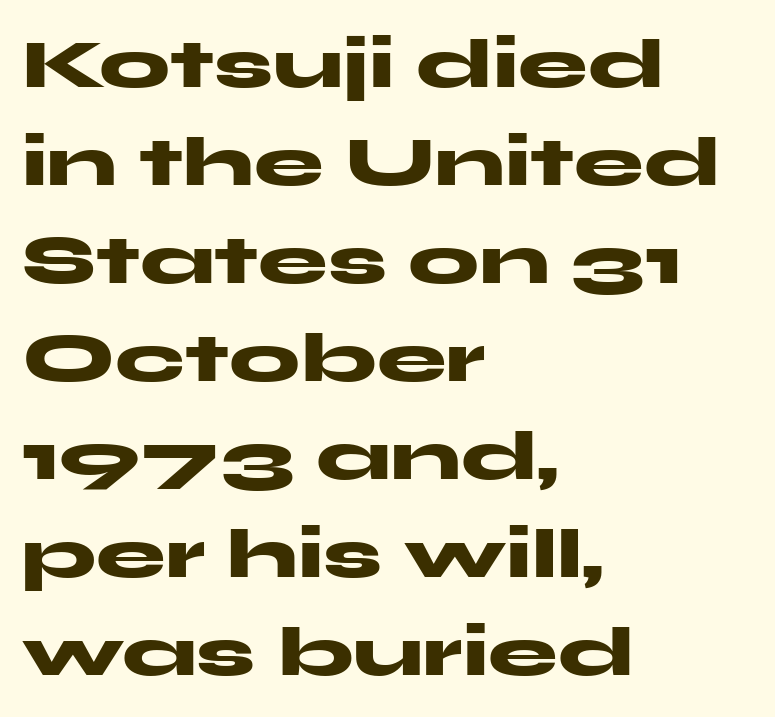
The letters stand upright; this is a roman face. The vertical gap from one line to the next is medium. The letters sit at their default tracking, neither squeezed nor spread. Horizontal alignment here is leftward, the default for most running prose.
